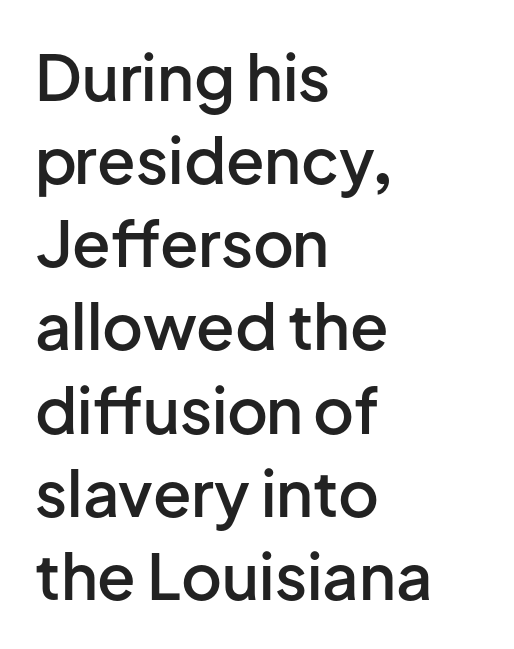
Q: Is the text bold? A: Semi-bold.
Q: Is the text italic (slanted)? A: No, it is upright.
Q: Is the typeface a serif or a sans-serif typeface? A: Sans-serif.
Q: Is the text underlined? A: No.
Q: How is the paragraph aligned? A: Left-aligned.
Q: Is the spacing between letters normal or unusually wide? A: Normal.
Q: Is the spacing between lines tight, normal or loose? A: Normal.
Q: Width (condensed, normal, or wide)? A: Normal.
Q: Stroke contrast? A: Low.
Q: x-height? A: Medium.
Q: Monospaced? A: No.
